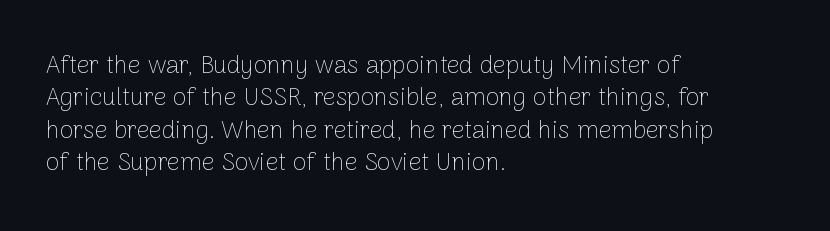
Q: Is the text bold? A: No.
Q: Is the text italic (slanted)? A: No, it is upright.
Q: Is the text underlined? A: No.
Q: How is the paragraph aligned? A: Left-aligned.
Q: Is the spacing between letters normal or unusually wide? A: Normal.
Q: Is the spacing between lines tight, normal or loose? A: Normal.
